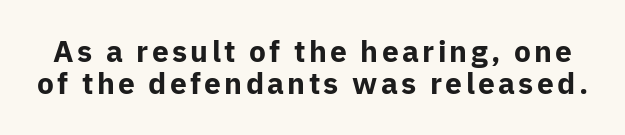
{"serif": "no", "italic": "no", "bold": "yes", "weight": "bold", "width": "normal", "stroke_contrast": "low", "x_height": "medium", "monospaced": "no", "underline": "no", "line_spacing": "tight", "line_spacing_ratio": 1.08, "glyph_px": 30}
